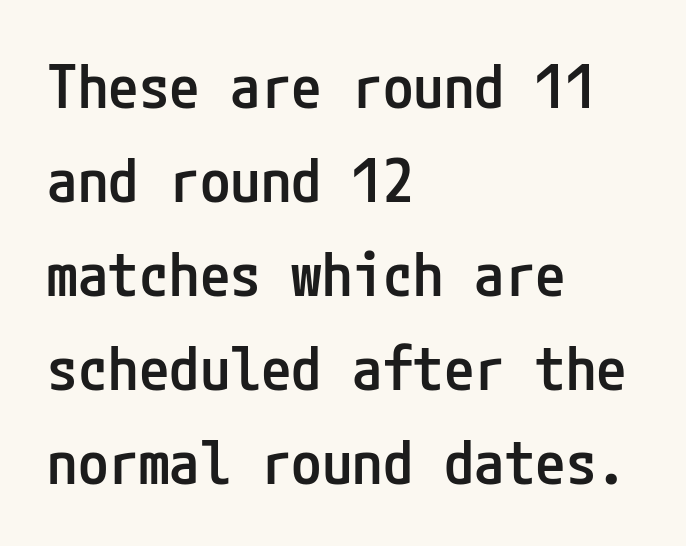
Characters remain perfectly vertical along every line. Type style note: lacks serifs. The rendering uses a semibold face; strokes are thickened but not to full bold. The zone under the glyphs is completely vacant.
